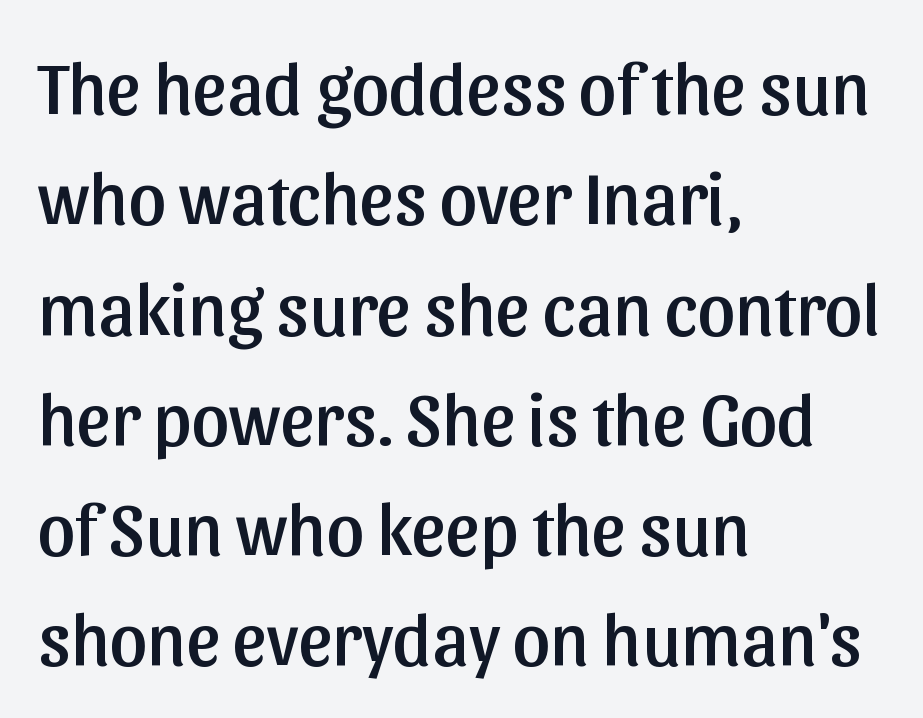
{"serif": "no", "italic": "no", "width": "normal", "stroke_contrast": "low", "x_height": "medium", "monospaced": "no", "underline": "no", "align": "left", "line_spacing": "normal", "line_spacing_ratio": 1.49, "letter_spacing": "normal", "letter_spacing_em": 0.0, "glyph_px": 74}
